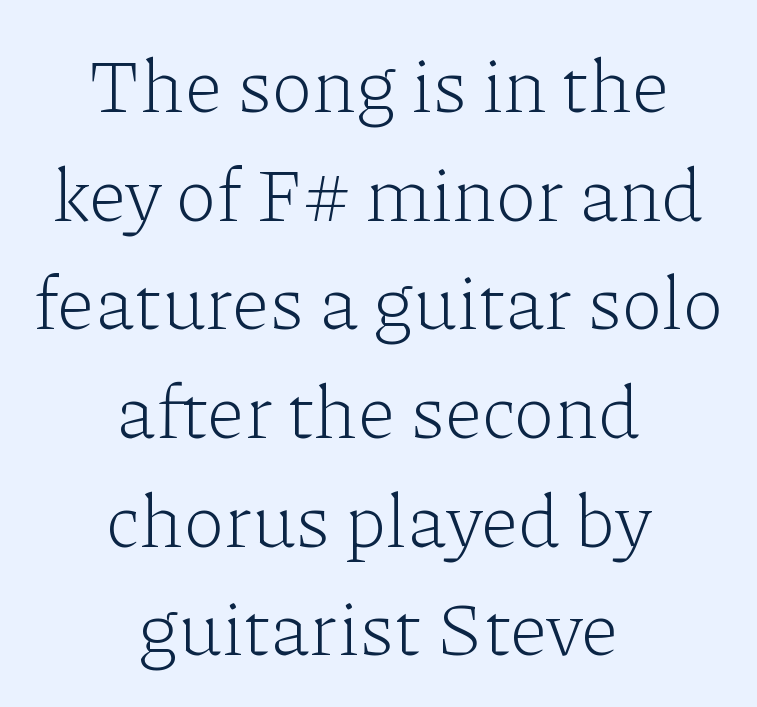
{"serif": "yes", "italic": "no", "bold": "no", "weight": "light", "width": "normal", "stroke_contrast": "low", "x_height": "medium", "monospaced": "no", "underline": "no", "align": "center", "line_spacing": "normal", "line_spacing_ratio": 1.43, "letter_spacing": "normal", "letter_spacing_em": 0.0, "glyph_px": 76}
